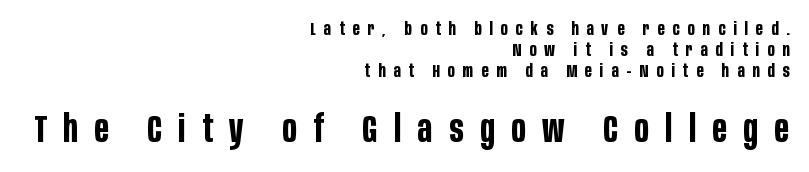
The image shows 37 px bold, condensed sans-serif type, upright; set right-aligned, line spacing 1.16x, unusually wide letter spacing (+0.45 em), not underlined; the second (bottom) block is 2.06x larger; low stroke contrast and a large x-height.
